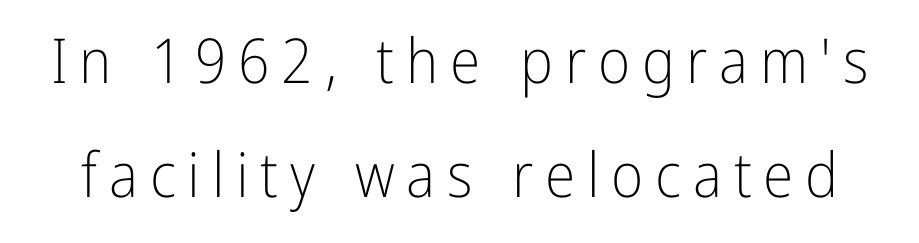
A typesetter would label this face a sans. These lines were composed using upright roman letters. Underline: absent. A typesetter would call this proportional, since set widths differ per character. Weight class: somewhere from thin through regular.
